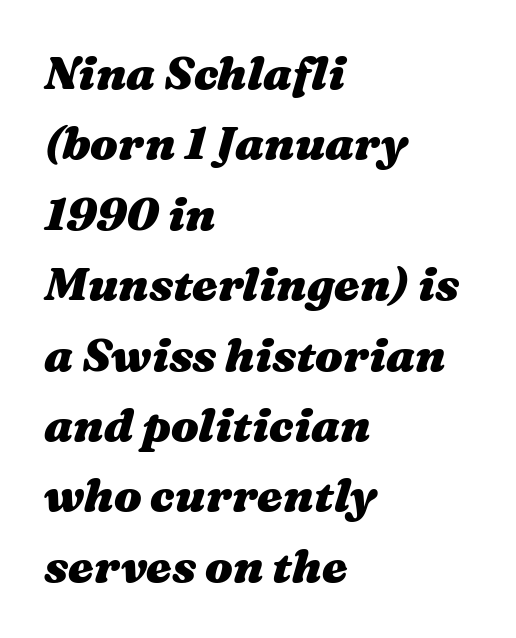
{"italic": "yes", "lean": "right", "slant_degrees": 16, "bold": "yes", "weight": "heavy", "width": "wide", "stroke_contrast": "medium", "x_height": "medium", "monospaced": "no", "underline": "no", "align": "left", "line_spacing": "normal", "line_spacing_ratio": 1.53, "letter_spacing": "normal", "letter_spacing_em": 0.0, "glyph_px": 46}
